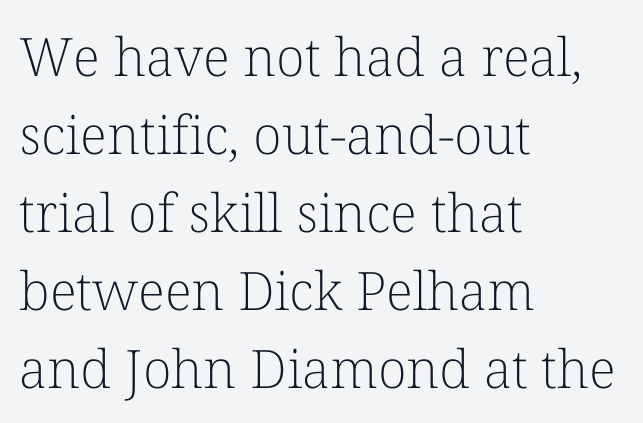
Q: Is the text bold? A: No.
Q: Is the text italic (slanted)? A: No, it is upright.
Q: Is the typeface a serif or a sans-serif typeface? A: Serif.
Q: Is the text underlined? A: No.
Q: How is the paragraph aligned? A: Left-aligned.
Q: Is the spacing between letters normal or unusually wide? A: Normal.
Q: Is the spacing between lines tight, normal or loose? A: Normal.
Q: Width (condensed, normal, or wide)? A: Normal.
Q: Stroke contrast? A: Low.
Q: x-height? A: Medium.
Q: Monospaced? A: No.
